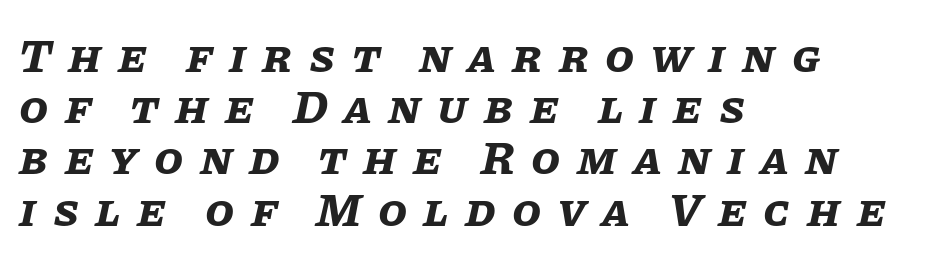
Summary of vertical rhythm: compact, with narrow interline spacing. In CSS terms this would be text-align: left. Varying glyph widths throughout — classic text-font behaviour. The foot of each line stays bare and open.
